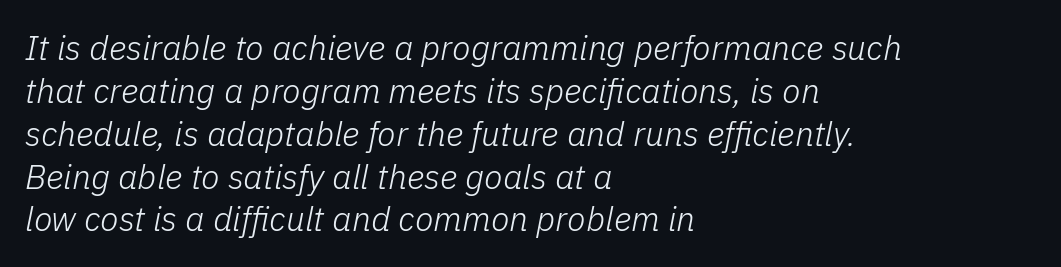
The image shows 34 px light type, italic (leaning right); set left-aligned, normal line spacing (1.26x), normal letter spacing, not underlined; low stroke contrast and a medium x-height.
